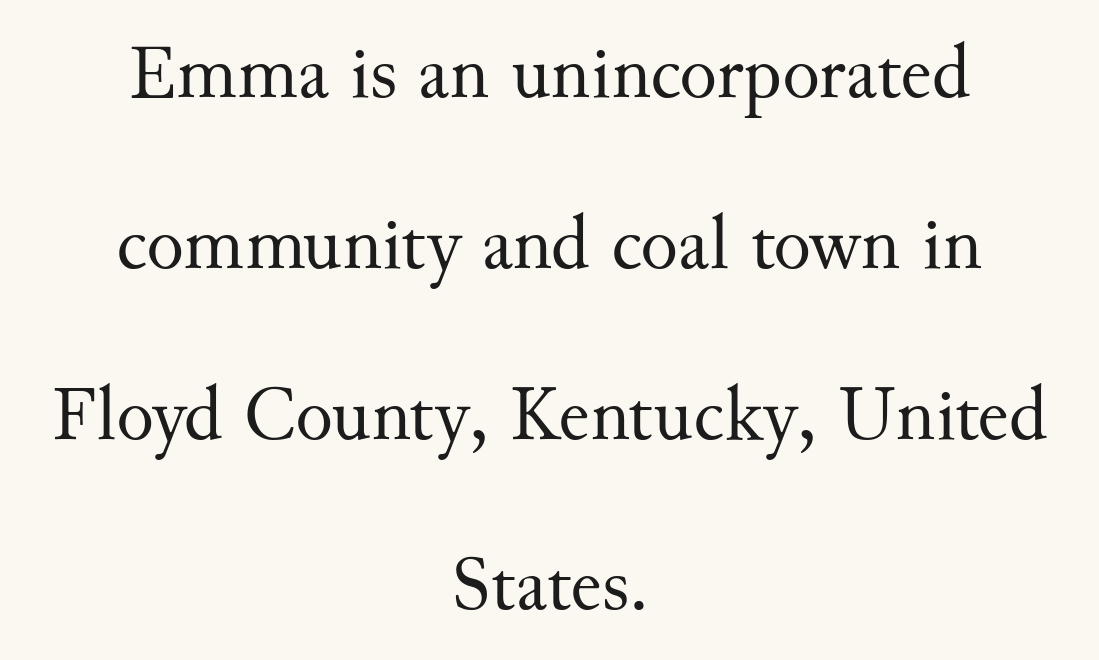
{"serif": "yes", "italic": "no", "bold": "no", "weight": "regular", "width": "normal", "stroke_contrast": "medium", "x_height": "small", "monospaced": "no", "underline": "no", "align": "center", "line_spacing": "loose", "line_spacing_ratio": 2.19, "letter_spacing": "normal", "letter_spacing_em": 0.0, "glyph_px": 78}
